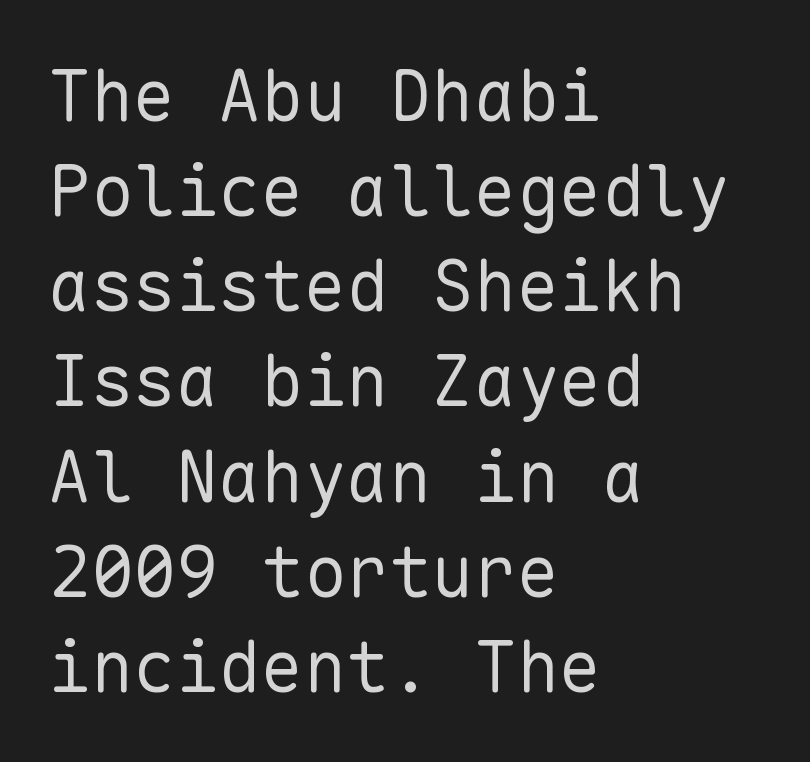
{"serif": "no", "italic": "no", "bold": "no", "weight": "regular", "width": "normal", "stroke_contrast": "low", "x_height": "medium", "monospaced": "yes", "underline": "no", "align": "left", "line_spacing": "normal", "line_spacing_ratio": 1.34, "letter_spacing": "normal", "letter_spacing_em": 0.0, "glyph_px": 71}
